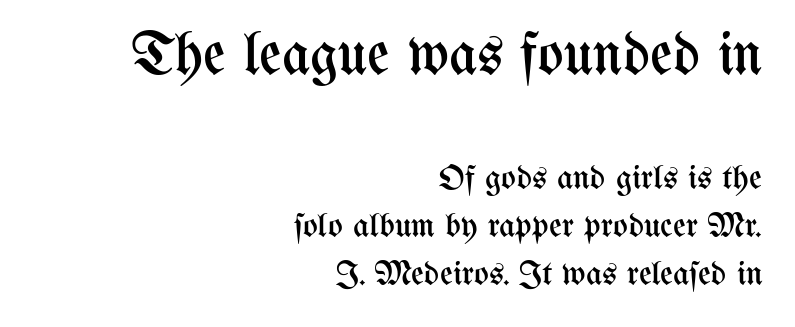
Q: Is the text bold? A: No.
Q: Is the text italic (slanted)? A: No, it is upright.
Q: Is the text underlined? A: No.
Q: How is the paragraph aligned? A: Right-aligned.
Q: Is the spacing between letters normal or unusually wide? A: Normal.
Q: Is the spacing between lines tight, normal or loose? A: Normal.
Q: Which block of text is set in a larger size, the first (top) or the second (bottom)? A: The first (top) one.
Q: Width (condensed, normal, or wide)? A: Condensed.
Q: Stroke contrast? A: Medium.
Q: x-height? A: Medium.
Q: Monospaced? A: No.
